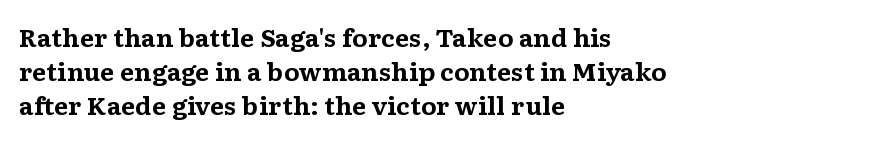
Q: Is the text bold? A: Yes.
Q: Is the text italic (slanted)? A: No, it is upright.
Q: Is the text underlined? A: No.
Q: How is the paragraph aligned? A: Left-aligned.
Q: Is the spacing between letters normal or unusually wide? A: Normal.
Q: Is the spacing between lines tight, normal or loose? A: Normal.
